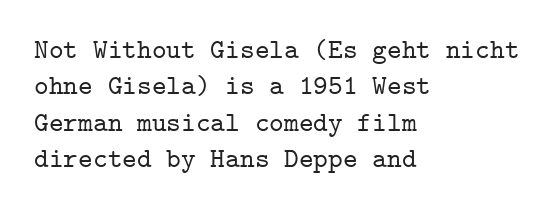
Q: Is the text italic (slanted)? A: No, it is upright.
Q: Is the typeface a serif or a sans-serif typeface? A: Serif.
Q: Is the text underlined? A: No.
Q: How is the paragraph aligned? A: Left-aligned.
Q: Is the spacing between letters normal or unusually wide? A: Normal.
Q: Is the spacing between lines tight, normal or loose? A: Normal.
Q: Width (condensed, normal, or wide)? A: Normal.
Q: Stroke contrast? A: Low.
Q: x-height? A: Medium.
Q: Monospaced? A: Yes.
